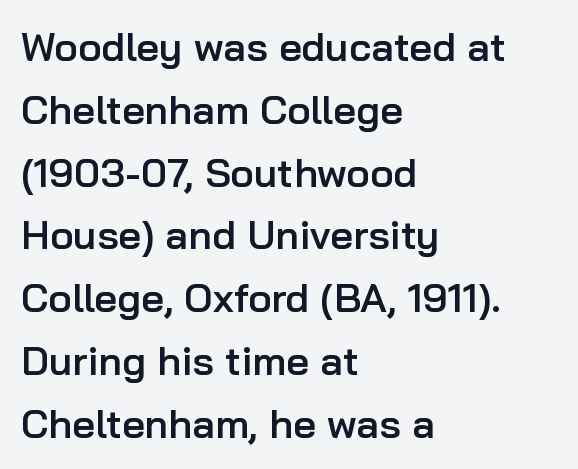
The passage shown is not underscored anywhere. Here the designer chose a conventional face with non-uniform glyph widths. Left-aligned paragraph, ragged on the right. Nobody touched the tracking dial on this one. Classification — sans serif. Every character sits straight up, as roman type does.
